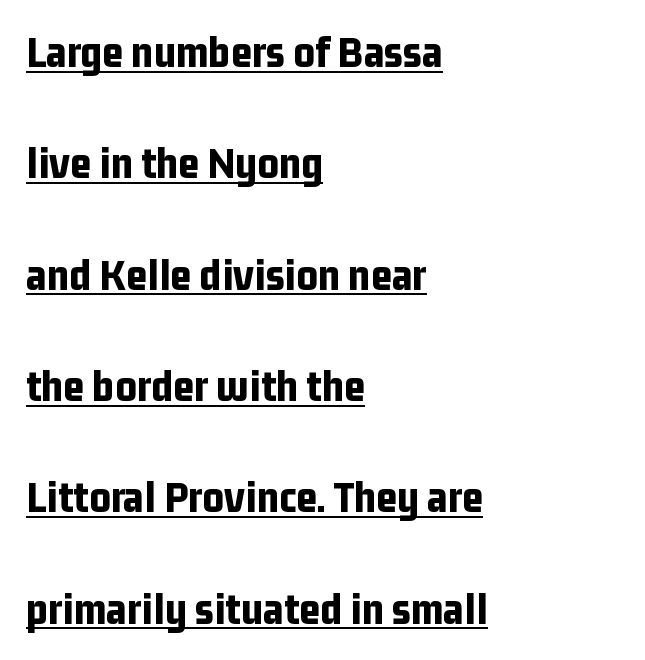
Think of a printed novel: that variable character pitch is what you see here. Tracking value appears to be zero — textbook default spacing. No italicization has been applied; the sample stays upright. Does the weight exceed regular? Yes, all the way to bold. The lines are quadded left. Grotesque or geometric, the face here clearly has no serifs.
